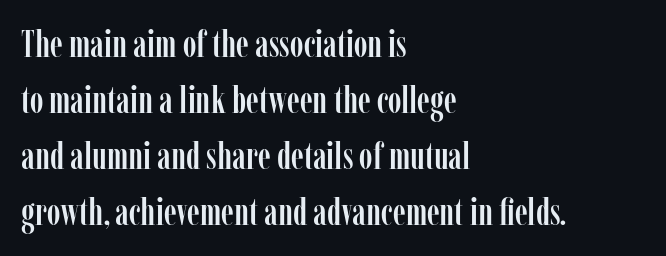
{"serif": "yes", "italic": "no", "width": "condensed", "stroke_contrast": "low", "x_height": "medium", "monospaced": "no", "underline": "no", "align": "left", "line_spacing": "normal", "line_spacing_ratio": 1.51, "letter_spacing": "normal", "letter_spacing_em": 0.0, "glyph_px": 37}
